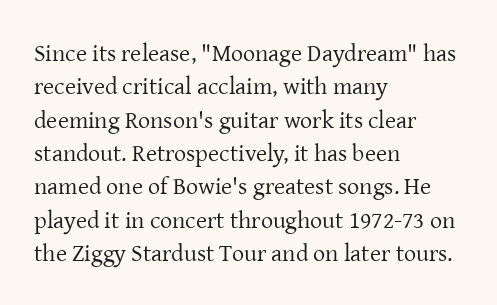
The letterforms sit at book weight or below. Posture: straight, roman, zero tilt. Tracking value appears to be zero — textbook default spacing. The passage shown stacks its lines at a standard gap. Is the block centered? No — it sits flush against the left margin. The foot of each line stays bare and open.
